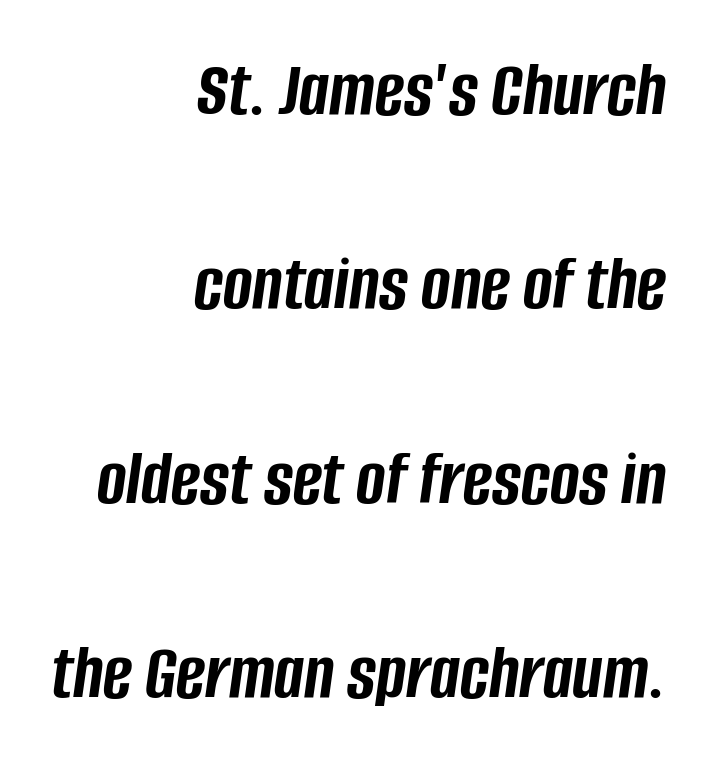
Q: Is the text bold? A: Yes.
Q: Is the text italic (slanted)? A: Yes, it leans right by about 8 degrees.
Q: Is the text underlined? A: No.
Q: How is the paragraph aligned? A: Right-aligned.
Q: Is the spacing between letters normal or unusually wide? A: Normal.
Q: Is the spacing between lines tight, normal or loose? A: Loose.
Q: Width (condensed, normal, or wide)? A: Condensed.
Q: Stroke contrast? A: Low.
Q: x-height? A: Large.
Q: Monospaced? A: No.
